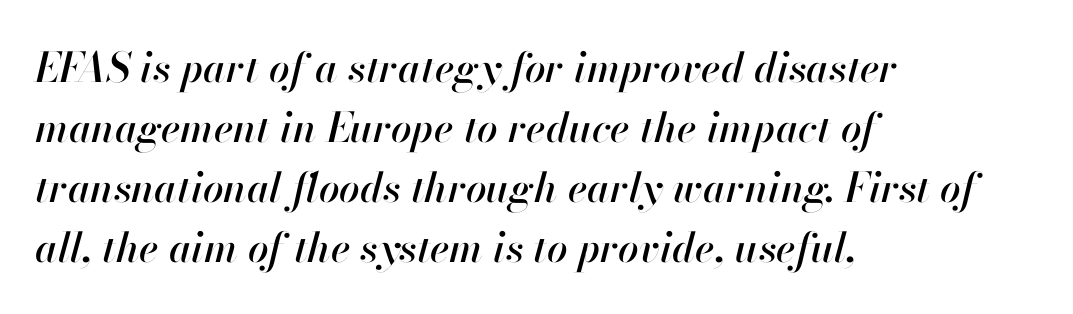
The image shows 41 px text type, italic (leaning right); set left-aligned, normal line spacing (1.46x), normal letter spacing, not underlined; high stroke contrast and a small x-height.
